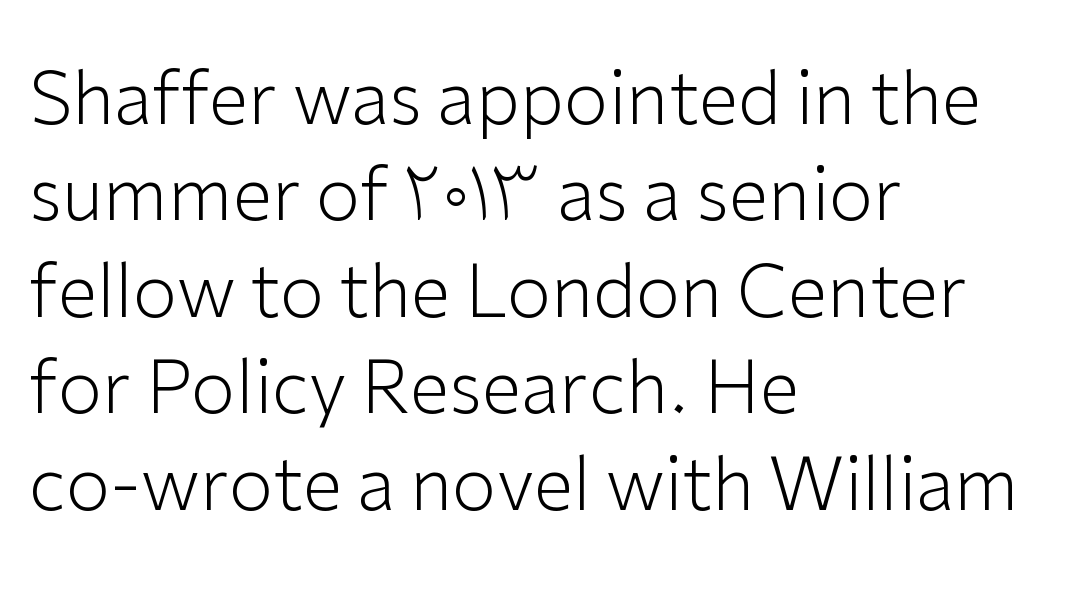
Q: Is the text bold? A: No.
Q: Is the text italic (slanted)? A: No, it is upright.
Q: Is the typeface a serif or a sans-serif typeface? A: Sans-serif.
Q: Is the text underlined? A: No.
Q: How is the paragraph aligned? A: Left-aligned.
Q: Is the spacing between letters normal or unusually wide? A: Normal.
Q: Is the spacing between lines tight, normal or loose? A: Normal.
Q: Width (condensed, normal, or wide)? A: Normal.
Q: Stroke contrast? A: Low.
Q: x-height? A: Medium.
Q: Monospaced? A: No.
